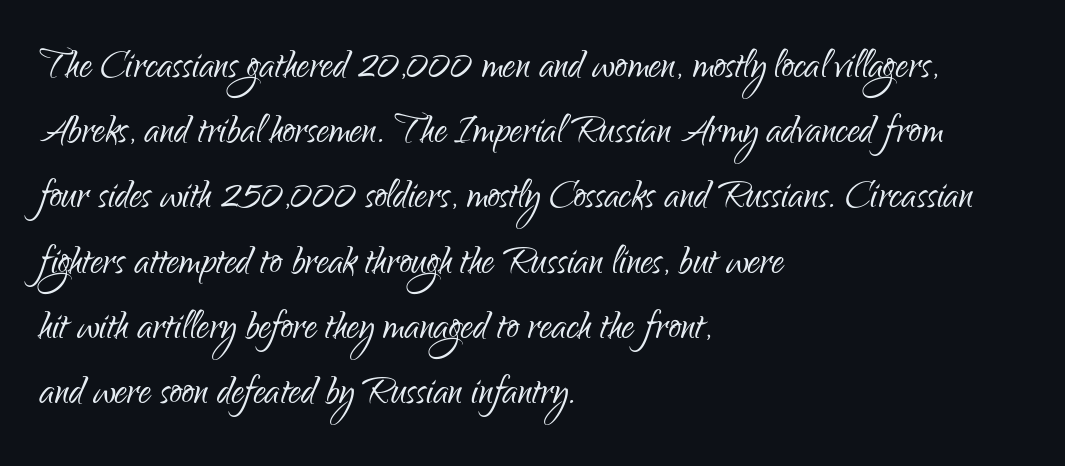
Each stroke keeps to a modest, everyday thickness or less. Letterform terminals end flat and unadorned throughout the passage. Here the designer chose a conventional face with non-uniform glyph widths. Nothing unusual about the tracking: characters are spaced as the font intends. Interline gaps are of average width in this sample. Short and long lines alike share a common starting point at left.
